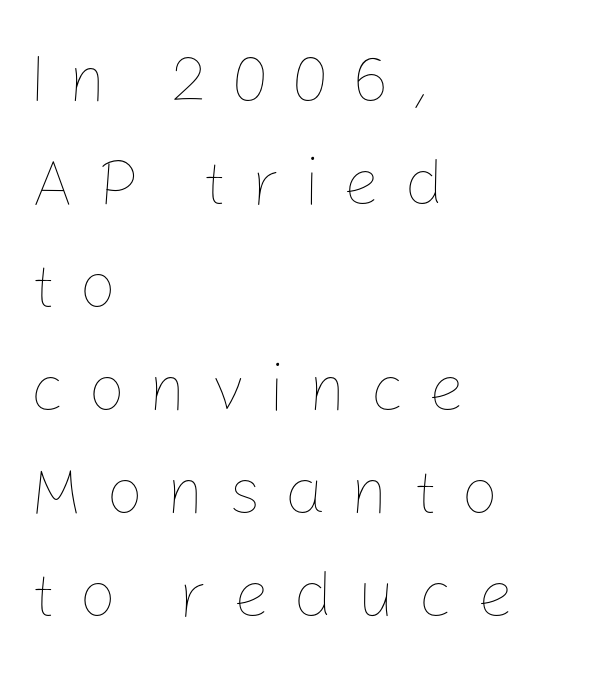
The image shows 66 px thin type, upright; set left-aligned, normal line spacing (1.56x), unusually wide letter spacing (+0.35 em), not underlined; low stroke contrast and a medium x-height.
